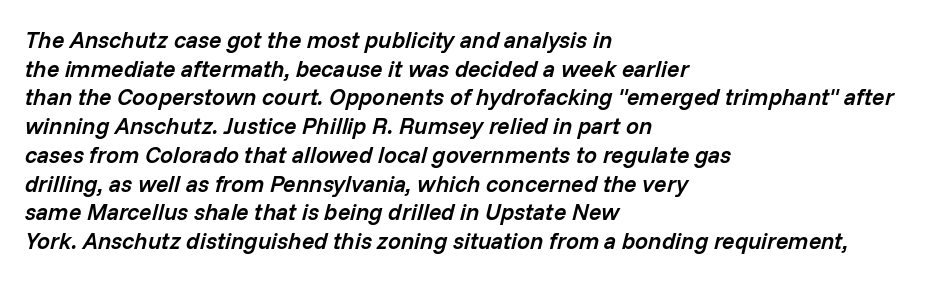
Teacher's note: observe the even left margin — that is flush-left alignment. On the weight axis this lands at semibold, roughly 600. Quick note: underline off. Characters follow at the spacing the type designer built in. Observe the lean: these are italic letterforms. The rows are spaced the way most documents space them.
